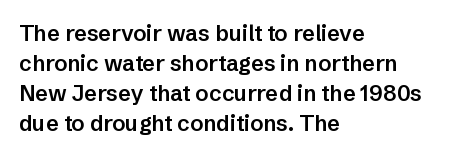
In terms of letterspacing, this is plain default setting. Underlining? Definitely not there. The rendering anchors every line to the left-hand side. Style check: upright.
